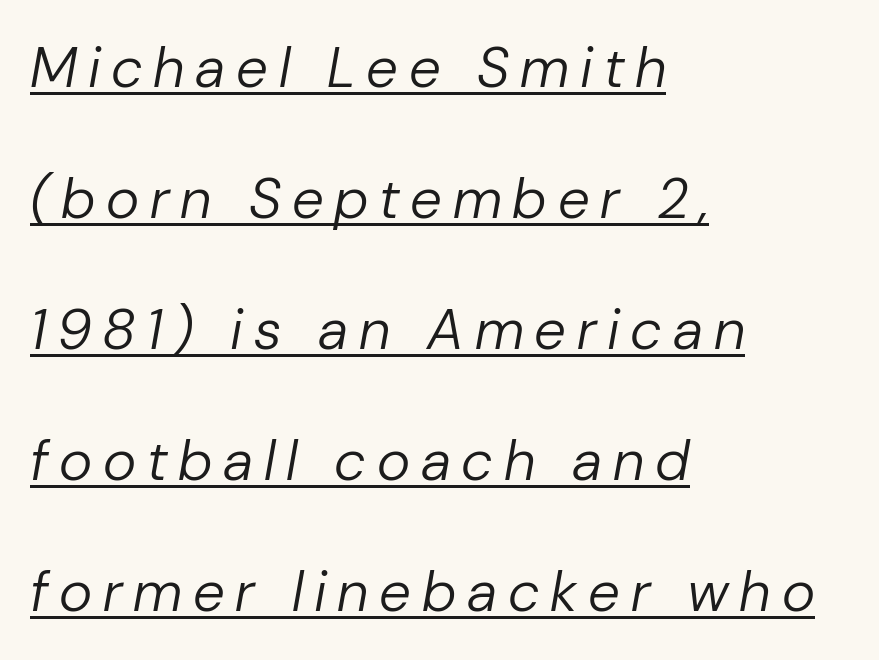
Q: Is the text bold? A: No.
Q: Is the text italic (slanted)? A: Yes, it leans right by about 10 degrees.
Q: Is the text underlined? A: Yes.
Q: How is the paragraph aligned? A: Left-aligned.
Q: Is the spacing between lines tight, normal or loose? A: Loose.
Q: Width (condensed, normal, or wide)? A: Normal.
Q: Stroke contrast? A: Low.
Q: x-height? A: Medium.
Q: Monospaced? A: No.
